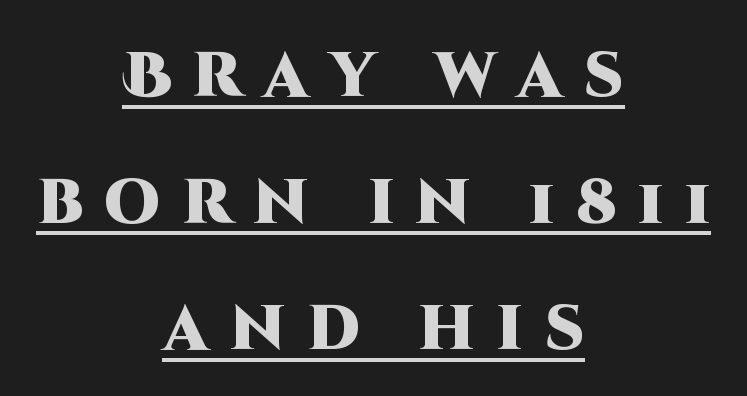
Pretty heavy lettering here — definitely bold. The line-height multiplier appears high, well above default. The typesetter has applied underlining to the passage shown. Is the letter spacing exaggerated? Yes — the characters are pushed far apart. Quick note: not italic, upright. Check where the strokes stop: nothing finishes them off — pure sans.
